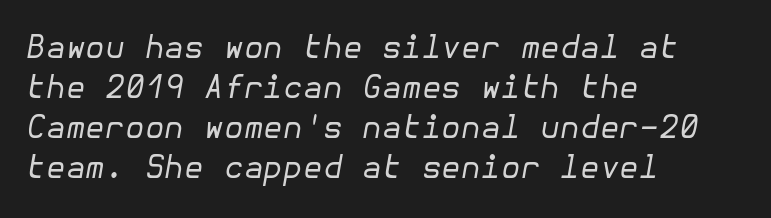
{"italic": "yes", "lean": "right", "slant_degrees": 10, "bold": "no", "weight": "regular", "width": "normal", "stroke_contrast": "low", "x_height": "medium", "underline": "no", "align": "left", "line_spacing": "normal", "line_spacing_ratio": 1.25, "letter_spacing": "normal", "letter_spacing_em": 0.0, "glyph_px": 32}
